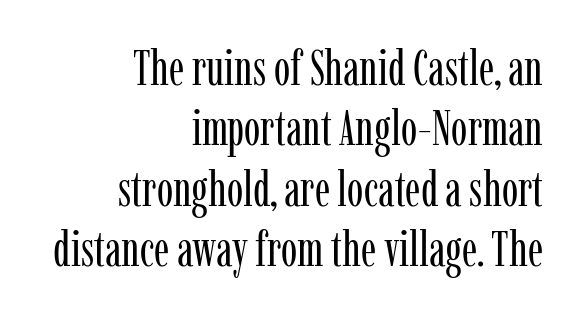
The image shows 49 px regular-weight, condensed serif type, upright; set right-aligned, line spacing 1.23x, normal letter spacing, not underlined; low stroke contrast and a medium x-height.
